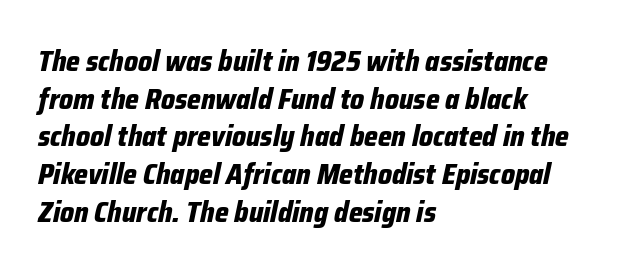
The image shows 29 px bold, condensed type, italic (leaning right); set left-aligned, normal line spacing (1.3x), normal letter spacing, not underlined; low stroke contrast and a medium x-height.
